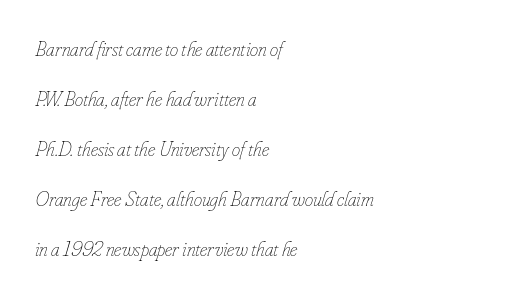
Q: Is the text bold? A: No.
Q: Is the text italic (slanted)? A: Yes, it leans right by about 16 degrees.
Q: Is the text underlined? A: No.
Q: How is the paragraph aligned? A: Left-aligned.
Q: Is the spacing between letters normal or unusually wide? A: Normal.
Q: Is the spacing between lines tight, normal or loose? A: Loose.
